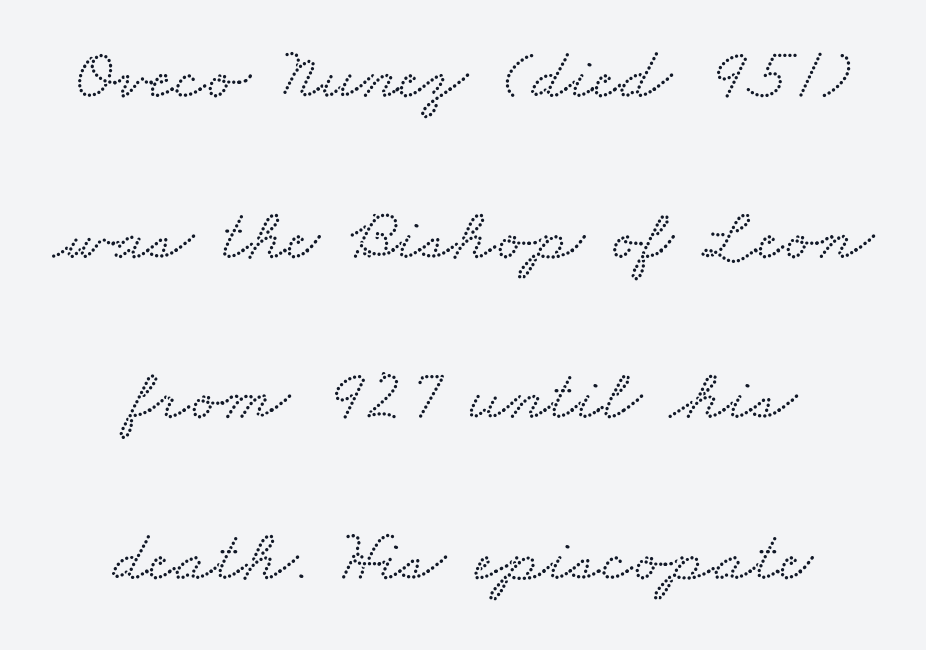
Q: Is the typeface a serif or a sans-serif typeface? A: Serif.
Q: Is the text underlined? A: No.
Q: How is the paragraph aligned? A: Centered.
Q: Is the spacing between letters normal or unusually wide? A: Normal.
Q: Is the spacing between lines tight, normal or loose? A: Loose.
Q: Width (condensed, normal, or wide)? A: Wide.
Q: Stroke contrast? A: Low.
Q: x-height? A: Small.
Q: Monospaced? A: No.
